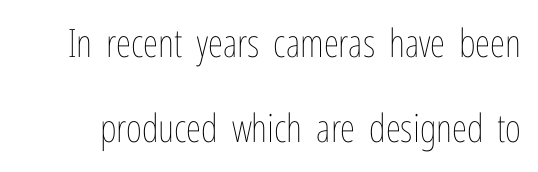
The image shows 39 px thin, condensed type, upright; set loose line spacing (2.18x), normal letter spacing, not underlined; low stroke contrast and a medium x-height.
